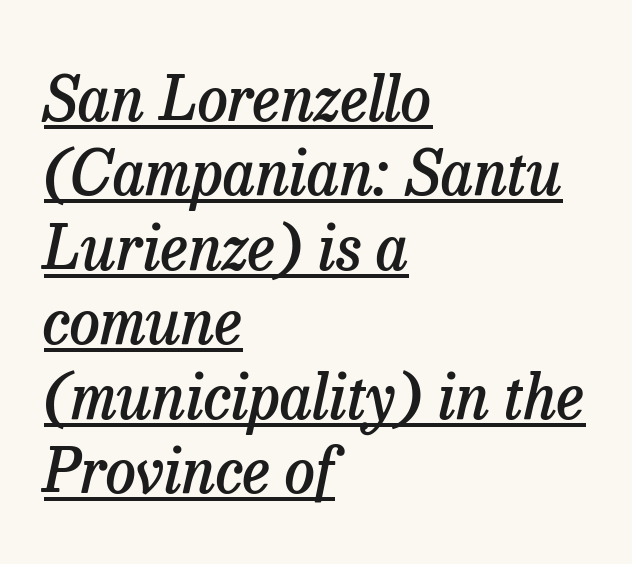
Stroke terminals: seriffed. Every row of glyphs begins at an identical x-position on the left. A baseline rule has been typeset under these characters. The letterforms sit shoulder to shoulder at normal distance. Heft: intermediate — a semibold.
